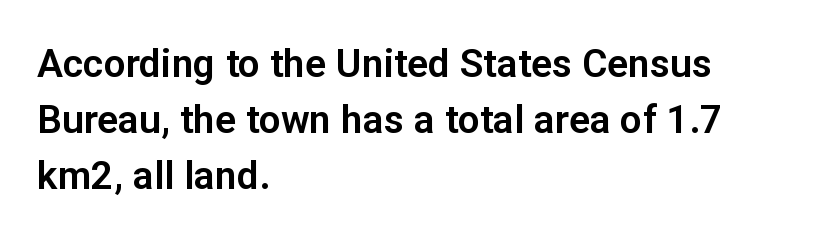
Q: Is the text italic (slanted)? A: No, it is upright.
Q: Is the typeface a serif or a sans-serif typeface? A: Sans-serif.
Q: Is the text underlined? A: No.
Q: How is the paragraph aligned? A: Left-aligned.
Q: Is the spacing between letters normal or unusually wide? A: Normal.
Q: Is the spacing between lines tight, normal or loose? A: Normal.
Q: Width (condensed, normal, or wide)? A: Normal.
Q: Stroke contrast? A: Low.
Q: x-height? A: Medium.
Q: Monospaced? A: No.
